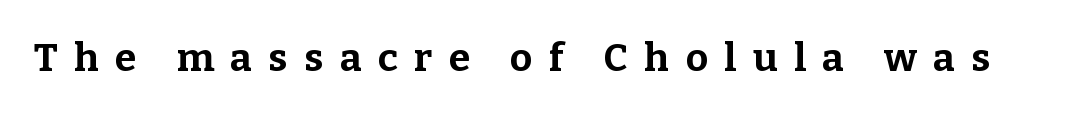
Q: Is the text bold? A: Yes.
Q: Is the text italic (slanted)? A: No, it is upright.
Q: Is the typeface a serif or a sans-serif typeface? A: Serif.
Q: Is the text underlined? A: No.
Q: Is the spacing between letters normal or unusually wide? A: Unusually wide.
Q: Width (condensed, normal, or wide)? A: Normal.
Q: Stroke contrast? A: Low.
Q: x-height? A: Medium.
Q: Monospaced? A: No.
